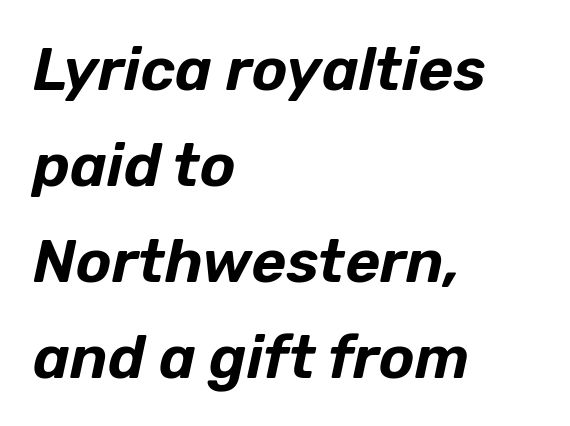
Q: Is the text italic (slanted)? A: Yes, it leans right by about 12 degrees.
Q: Is the text underlined? A: No.
Q: How is the paragraph aligned? A: Left-aligned.
Q: Is the spacing between letters normal or unusually wide? A: Normal.
Q: Is the spacing between lines tight, normal or loose? A: Normal.
Q: Width (condensed, normal, or wide)? A: Normal.
Q: Stroke contrast? A: Low.
Q: x-height? A: Medium.
Q: Monospaced? A: No.
